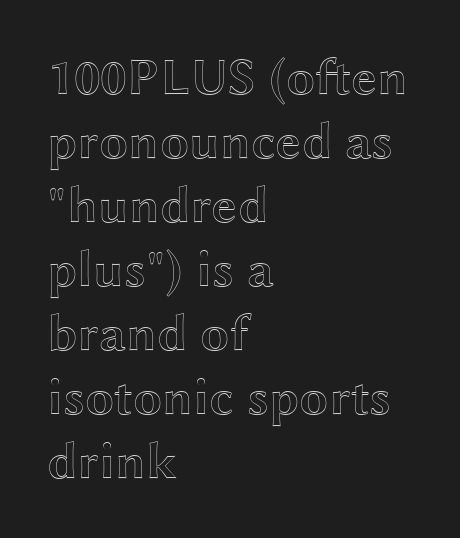
Q: Is the text italic (slanted)? A: No, it is upright.
Q: Is the text underlined? A: No.
Q: How is the paragraph aligned? A: Left-aligned.
Q: Is the spacing between letters normal or unusually wide? A: Normal.
Q: Width (condensed, normal, or wide)? A: Wide.
Q: x-height? A: Medium.
Q: Monospaced? A: No.
